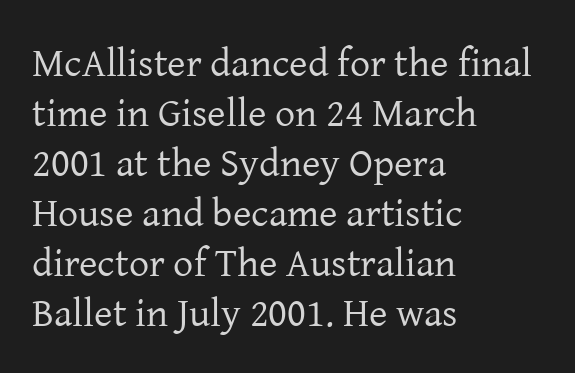
Stroke thickness stays within the range of a standard reading face or lighter. Underlining? Definitely not there. When letters stand straight like this, we call the style roman or upright. Line beginnings align vertically; line endings do not.
